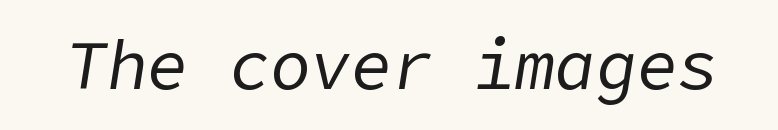
The image shows 68 px regular-weight type, italic (leaning right); set normal letter spacing, not underlined; low stroke contrast and a medium x-height.
